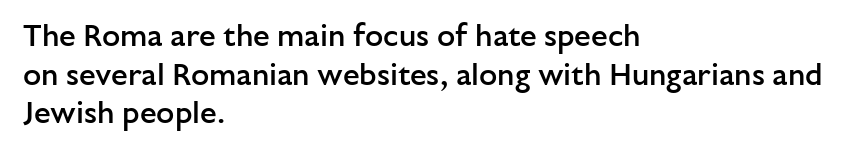
The image shows 30 px semibold sans-serif type, upright; set left-aligned, normal line spacing (1.29x), normal letter spacing, not underlined; low stroke contrast and a medium x-height.
